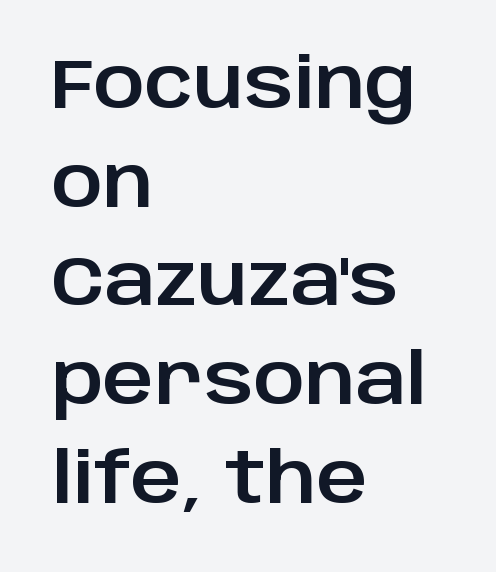
Q: Is the text italic (slanted)? A: No, it is upright.
Q: Is the typeface a serif or a sans-serif typeface? A: Sans-serif.
Q: Is the text underlined? A: No.
Q: How is the paragraph aligned? A: Left-aligned.
Q: Is the spacing between letters normal or unusually wide? A: Normal.
Q: Is the spacing between lines tight, normal or loose? A: Normal.
Q: Width (condensed, normal, or wide)? A: Normal.
Q: Stroke contrast? A: Low.
Q: x-height? A: Large.
Q: Monospaced? A: No.
